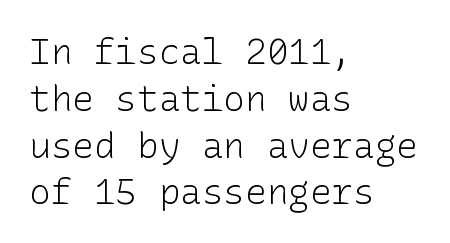
The glyphs in this specimen are sans serif. The space directly below the letters is spotless. The typesetter chose a ragged-right arrangement here. Rows of type keep a routine distance in the vertical direction.
